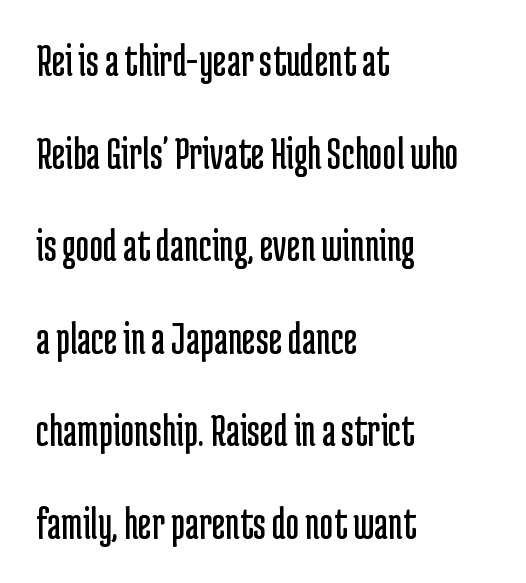
Q: Is the text bold? A: No.
Q: Is the text italic (slanted)? A: No, it is upright.
Q: Is the typeface a serif or a sans-serif typeface? A: Sans-serif.
Q: Is the text underlined? A: No.
Q: How is the paragraph aligned? A: Left-aligned.
Q: Is the spacing between letters normal or unusually wide? A: Normal.
Q: Is the spacing between lines tight, normal or loose? A: Loose.
Q: Width (condensed, normal, or wide)? A: Condensed.
Q: Stroke contrast? A: Low.
Q: x-height? A: Medium.
Q: Monospaced? A: No.
